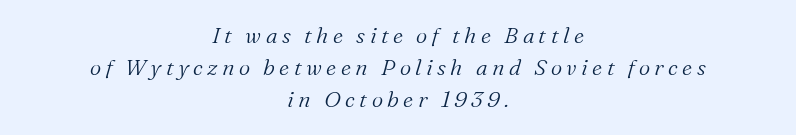
Is the block centered? Yes — each line is placed symmetrically about the middle. The designer left line spacing at the default. Posture: slanted. Words float on clear page, feet unadorned. The horizontal fit of the characters is loose and conspicuously gappy. The characters are drawn with everyday or finer stroke widths.
